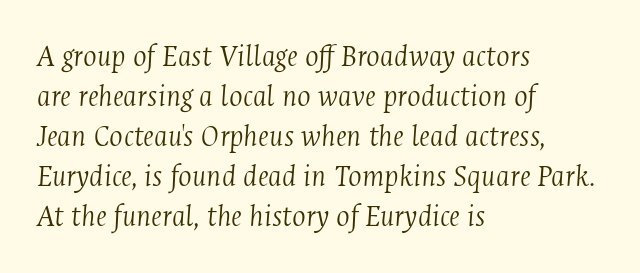
{"serif": "yes", "italic": "yes", "lean": "right", "slant_degrees": 4, "bold": "no", "weight": "light", "width": "condensed", "stroke_contrast": "medium", "x_height": "medium", "monospaced": "no", "underline": "no", "align": "left", "line_spacing": "normal", "line_spacing_ratio": 1.25, "letter_spacing": "normal", "letter_spacing_em": 0.0, "glyph_px": 32}
